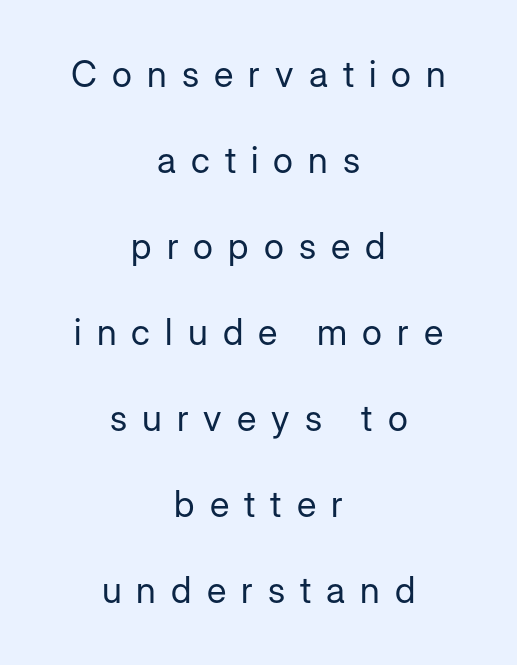
{"serif": "no", "italic": "no", "bold": "no", "weight": "regular", "width": "normal", "stroke_contrast": "low", "x_height": "medium", "monospaced": "no", "underline": "no", "align": "center", "line_spacing": "loose", "line_spacing_ratio": 2.39, "letter_spacing": "wide", "letter_spacing_em": 0.42, "glyph_px": 36}
